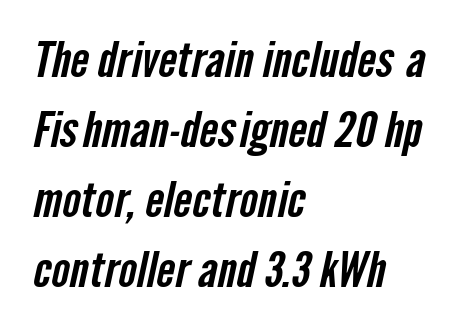
The image shows 49 px condensed sans-serif type; set left-aligned, normal line spacing (1.43x), normal letter spacing, not underlined; low stroke contrast and a medium x-height.
